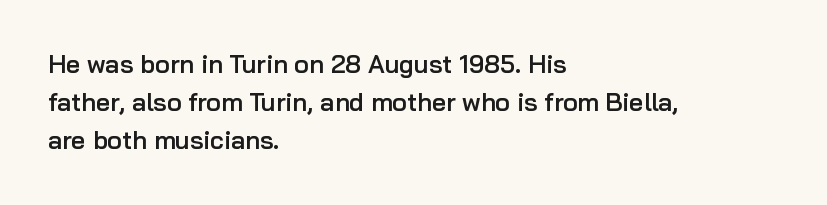
{"italic": "no", "bold": "semi", "underline": "no", "align": "left", "line_spacing": "normal", "line_spacing_ratio": 1.53, "letter_spacing": "normal", "letter_spacing_em": 0.0, "glyph_px": 25}
